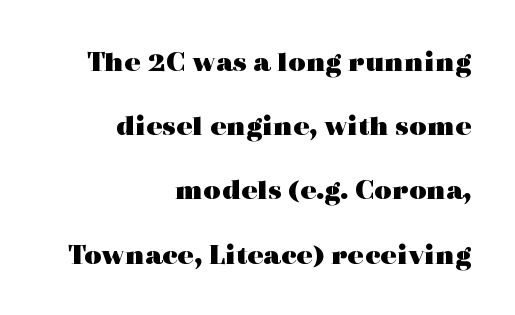
A clean baseline with only descenders dipping below it. Students, note that the glyphs here touch the page at normal intervals. The face used here is proportionally spaced, like ordinary book or web type. This sample trades compactness for vertical openness between lines.
